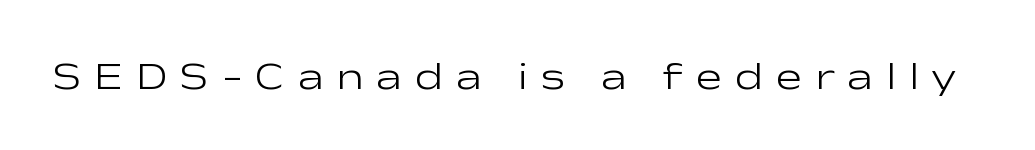
{"serif": "no", "italic": "no", "bold": "no", "weight": "light", "width": "wide", "stroke_contrast": "low", "x_height": "medium", "monospaced": "no", "underline": "no", "letter_spacing": "wide", "letter_spacing_em": 0.33, "glyph_px": 39}
